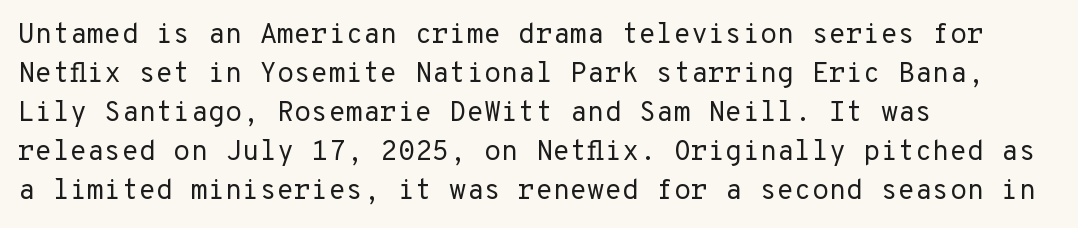
Default kerning and tracking; the words read as compact shapes. Do the characters align in a grid? Yes, the font is monospaced. Normally led — the rows are evenly, conventionally spaced. Regarding serifs, this sample does without them. Do the letters lean? They stand straight.
